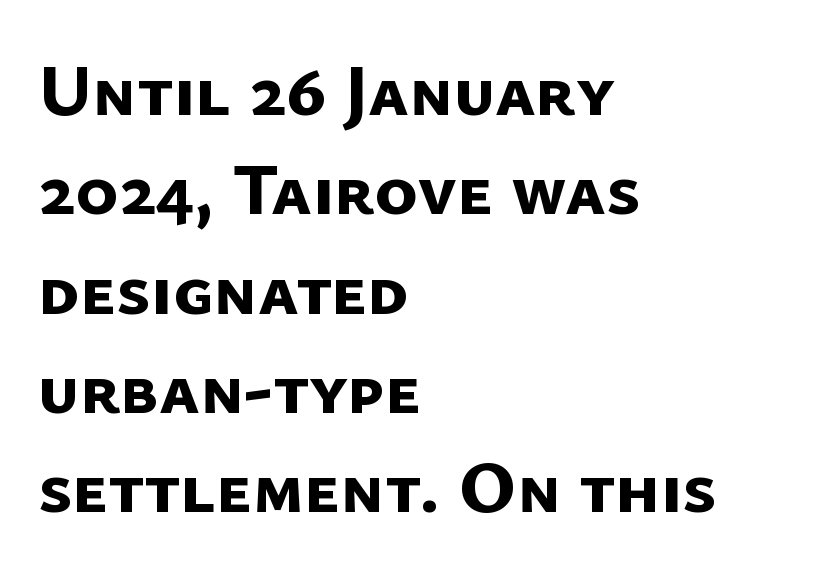
The image shows 73 px bold sans-serif type; set left-aligned, normal line spacing (1.36x), normal letter spacing, not underlined; low stroke contrast and a medium x-height.
